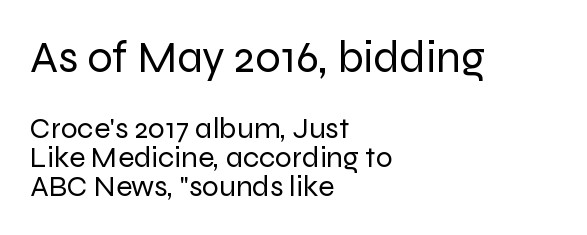
The line-height multiplier appears low, near solid setting. The letterforms sit shoulder to shoulder at normal distance. Size hierarchy here favors the leading block over the trailing one. Plain, unruled lines of type. Unlike italic type, these characters show no tilt at all. Leftover space on each line is placed entirely after the last word.
